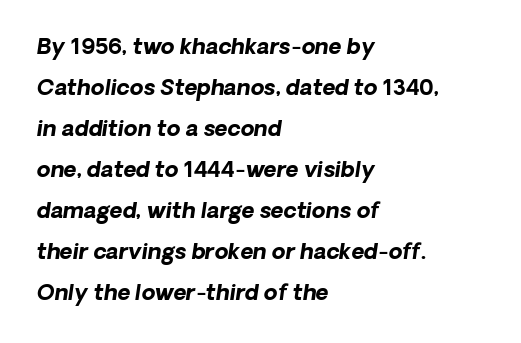
Q: Is the text bold? A: Yes.
Q: Is the text underlined? A: No.
Q: How is the paragraph aligned? A: Left-aligned.
Q: Is the spacing between letters normal or unusually wide? A: Normal.
